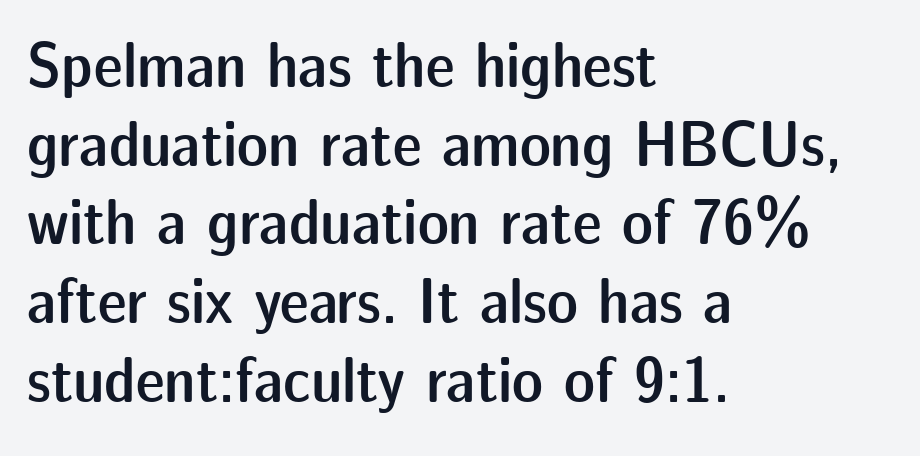
The image shows 65 px semibold sans-serif type, upright; set left-aligned, line spacing 1.21x, normal letter spacing, not underlined; low stroke contrast and a medium x-height.
